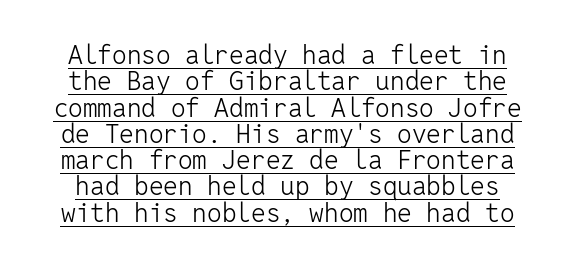
Q: Is the text bold? A: No.
Q: Is the text italic (slanted)? A: No, it is upright.
Q: Is the text underlined? A: Yes.
Q: Is the spacing between letters normal or unusually wide? A: Normal.
Q: Is the spacing between lines tight, normal or loose? A: Tight.
